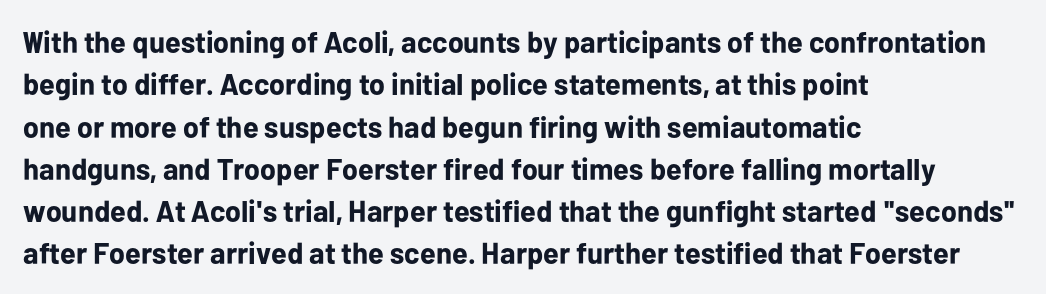
{"serif": "no", "italic": "no", "bold": "yes", "weight": "bold", "width": "normal", "stroke_contrast": "low", "x_height": "medium", "monospaced": "no", "underline": "no", "align": "left", "line_spacing": "normal", "line_spacing_ratio": 1.41, "letter_spacing": "normal", "letter_spacing_em": 0.0, "glyph_px": 30}
